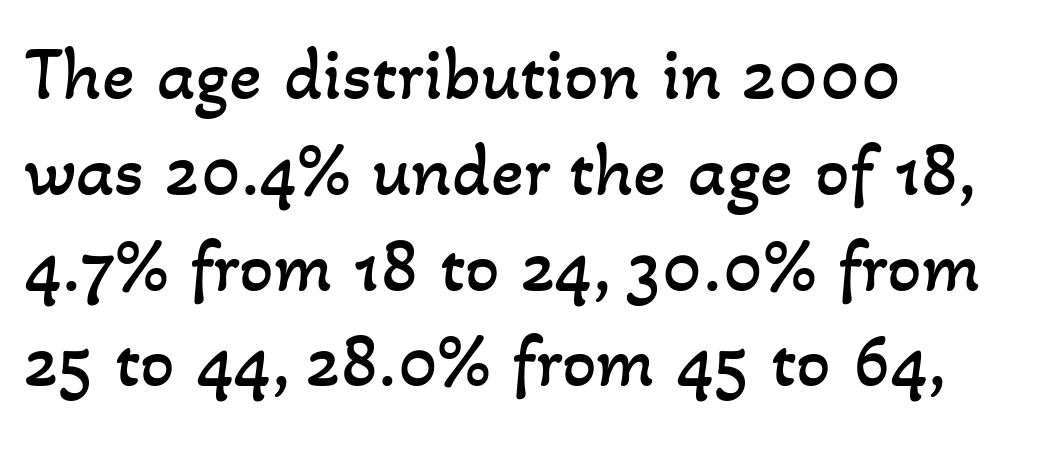
Q: Is the text bold? A: No.
Q: Is the text underlined? A: No.
Q: How is the paragraph aligned? A: Left-aligned.
Q: Is the spacing between letters normal or unusually wide? A: Normal.
Q: Is the spacing between lines tight, normal or loose? A: Normal.
Q: Width (condensed, normal, or wide)? A: Normal.
Q: Stroke contrast? A: Low.
Q: x-height? A: Small.
Q: Monospaced? A: No.
